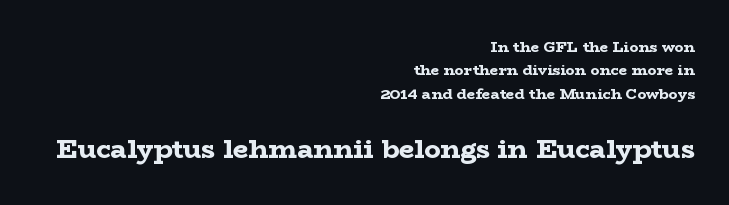
Do the letters lean? They stand straight. Which margin do the lines hug? The right one — the left edge is uneven. Chunky letters — that's bold for sure. The space directly below the letters is spotless.
